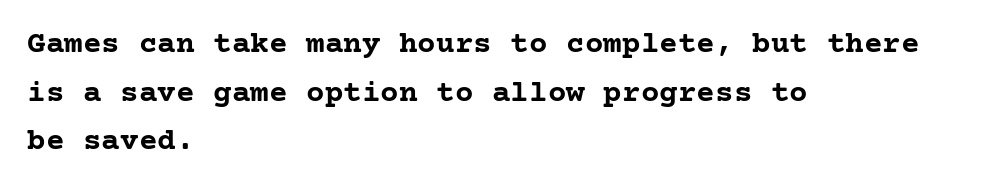
The image shows 31 px semibold serif type, upright; set left-aligned, normal line spacing (1.57x), normal letter spacing, not underlined; low stroke contrast and a medium x-height.
